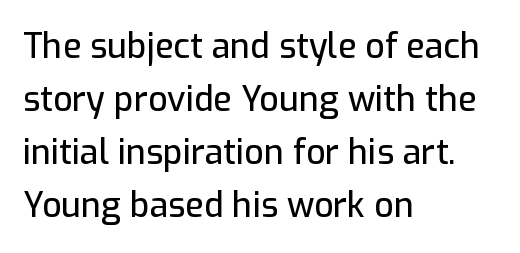
The image shows 34 px sans-serif type, upright; set left-aligned, normal line spacing (1.56x), normal letter spacing, not underlined; low stroke contrast and a medium x-height.
